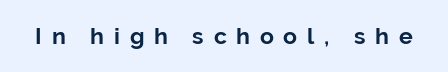
{"italic": "no", "bold": "yes", "underline": "no", "letter_spacing": "wide", "letter_spacing_em": 0.42, "glyph_px": 23}
